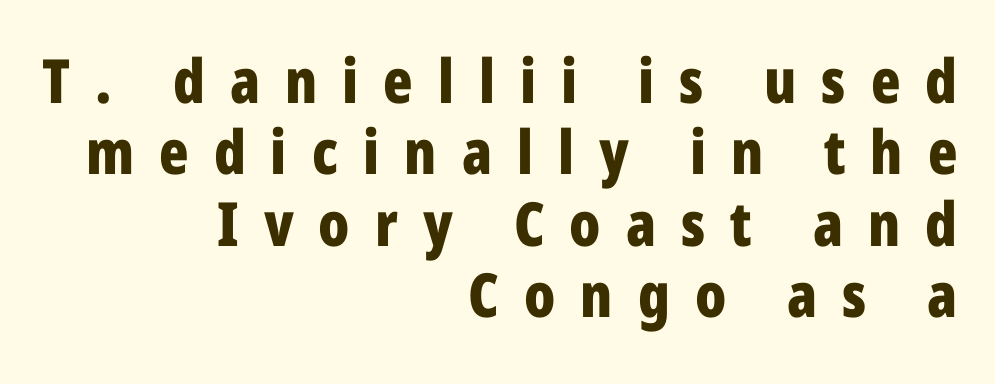
Q: Is the text bold? A: Yes.
Q: Is the text italic (slanted)? A: No, it is upright.
Q: Is the typeface a serif or a sans-serif typeface? A: Sans-serif.
Q: Is the text underlined? A: No.
Q: How is the paragraph aligned? A: Right-aligned.
Q: Is the spacing between letters normal or unusually wide? A: Unusually wide.
Q: Width (condensed, normal, or wide)? A: Condensed.
Q: Stroke contrast? A: Low.
Q: x-height? A: Medium.
Q: Monospaced? A: No.
